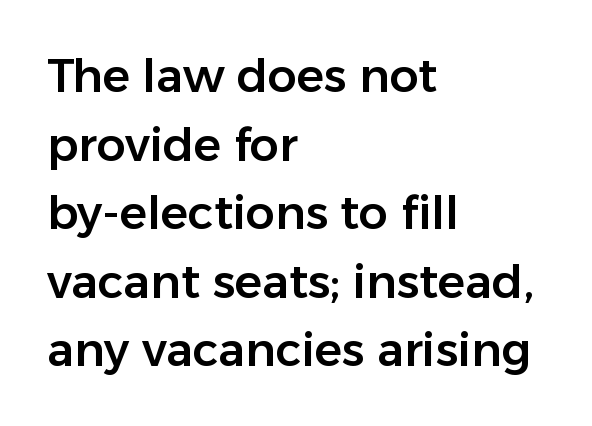
Q: Is the text italic (slanted)? A: No, it is upright.
Q: Is the typeface a serif or a sans-serif typeface? A: Sans-serif.
Q: Is the text underlined? A: No.
Q: How is the paragraph aligned? A: Left-aligned.
Q: Is the spacing between letters normal or unusually wide? A: Normal.
Q: Is the spacing between lines tight, normal or loose? A: Normal.
Q: Width (condensed, normal, or wide)? A: Normal.
Q: Stroke contrast? A: Low.
Q: x-height? A: Medium.
Q: Monospaced? A: No.
